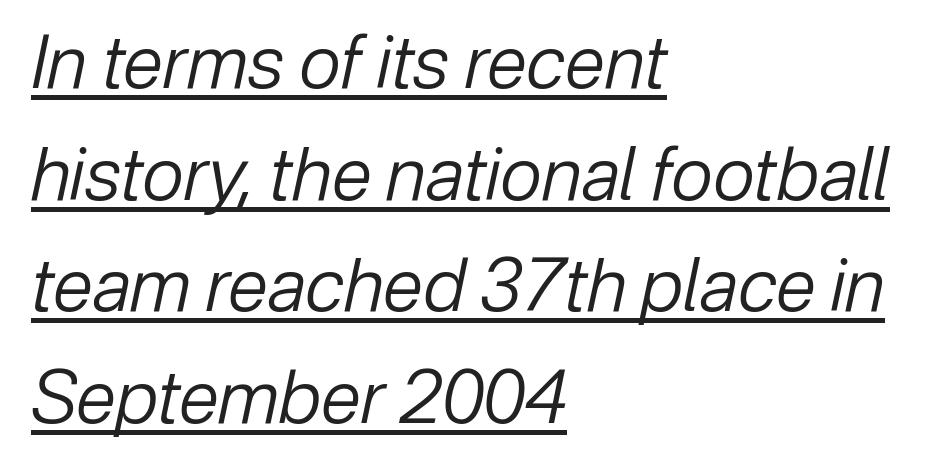
Q: Is the text bold? A: No.
Q: Is the text italic (slanted)? A: Yes, it leans right by about 12 degrees.
Q: Is the text underlined? A: Yes.
Q: How is the paragraph aligned? A: Left-aligned.
Q: Is the spacing between letters normal or unusually wide? A: Normal.
Q: Is the spacing between lines tight, normal or loose? A: Normal.
Q: Width (condensed, normal, or wide)? A: Normal.
Q: Stroke contrast? A: Low.
Q: x-height? A: Medium.
Q: Monospaced? A: No.
